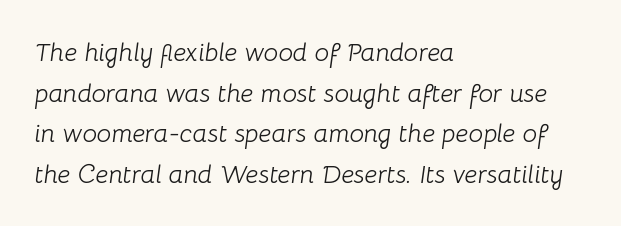
Each new line begins a customary step beneath the previous one. Lines of text with bare space underneath. Between one letter and the next there's only the usual sliver of space. Looking at the ascenders, they clearly lean. The weight would be labelled regular, book, light, or lighter still. Line beginnings align vertically; line endings do not.
